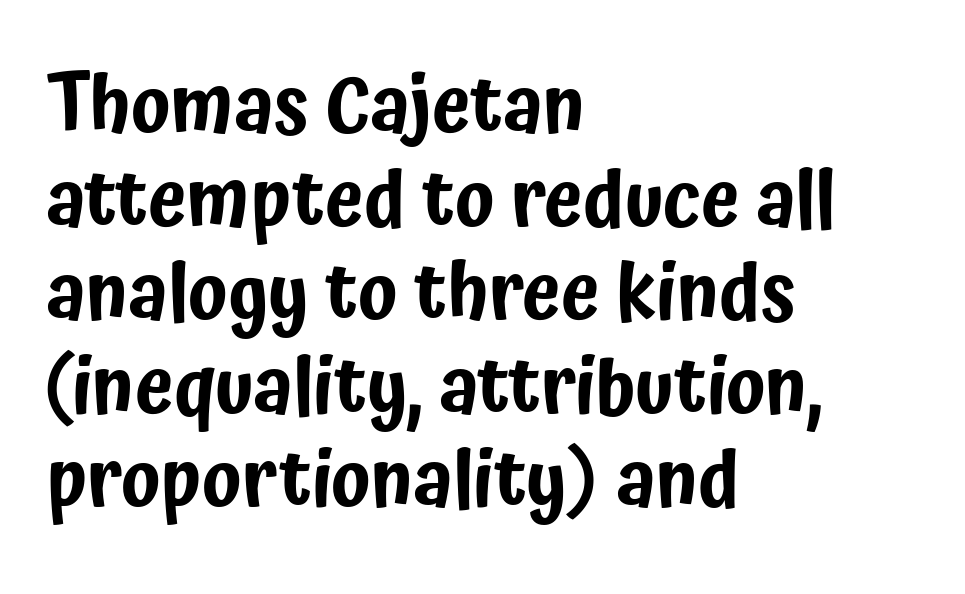
{"serif": "no", "italic": "no", "width": "condensed", "stroke_contrast": "low", "x_height": "medium", "monospaced": "no", "underline": "no", "align": "left", "line_spacing_ratio": 1.2, "letter_spacing": "normal", "letter_spacing_em": 0.0, "glyph_px": 78}
